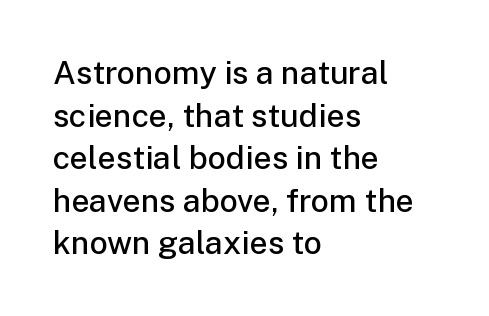
These lines are rendered in a variable-pitch font. This sample keeps an unexceptional amount of space between lines. Observe the absence of serifs on each vertical stroke in this sample. Designer's note — italics off, roman on. No extra tracking has been applied to these lines. Where is the straight margin? On the left.
